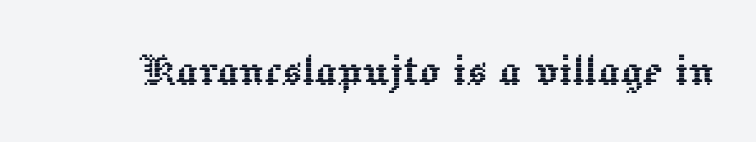
When letters stand straight like this, we call the style roman or upright. You could call the tracking neutral — neither tight nor loose. Proportional: the letters do not fall into vertical columns. The specimen omits any rule beneath the text block's lines.
